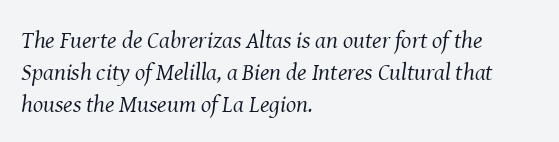
Q: Is the text bold? A: No.
Q: Is the text italic (slanted)? A: Yes, it leans right by about 8 degrees.
Q: Is the text underlined? A: No.
Q: How is the paragraph aligned? A: Left-aligned.
Q: Is the spacing between letters normal or unusually wide? A: Normal.
Q: Is the spacing between lines tight, normal or loose? A: Normal.
